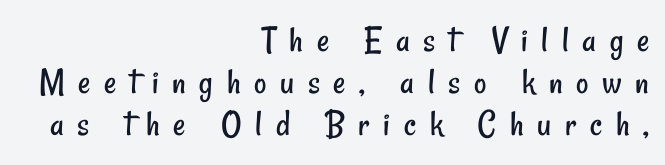
{"serif": "no", "bold": "no", "weight": "regular", "width": "condensed", "stroke_contrast": "low", "x_height": "small", "monospaced": "no", "underline": "no", "align": "right", "line_spacing": "tight", "line_spacing_ratio": 1.11, "letter_spacing": "wide", "letter_spacing_em": 0.36, "glyph_px": 38}
